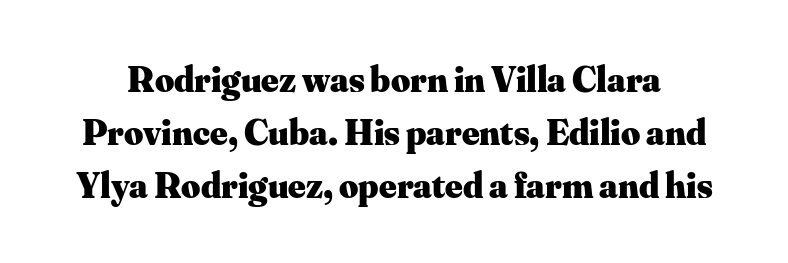
The image shows 37 px heavy serif type, upright; set normal line spacing (1.43x), normal letter spacing, not underlined; medium stroke contrast and a small x-height.
